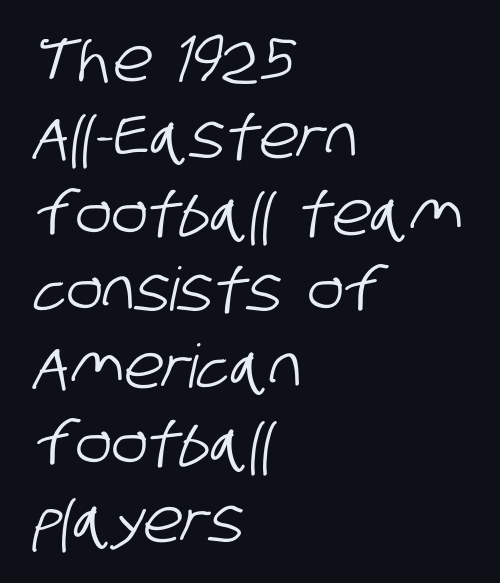
The image shows 60 px condensed sans-serif type; set left-aligned, normal line spacing (1.28x), normal letter spacing, not underlined; low stroke contrast and a large x-height.
